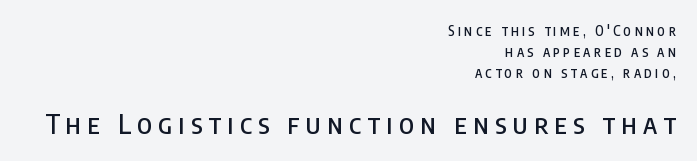
{"italic": "no", "underline": "no", "align": "right", "line_spacing": "normal", "line_spacing_ratio": 1.5, "letter_spacing": "wide", "letter_spacing_em": 0.23, "larger_block": "second", "size_ratio": 1.93, "glyph_px": 27}
